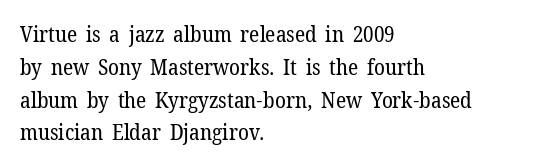
{"italic": "no", "bold": "no", "underline": "no", "align": "left", "line_spacing": "normal", "line_spacing_ratio": 1.49, "letter_spacing": "normal", "letter_spacing_em": 0.0, "glyph_px": 22}
